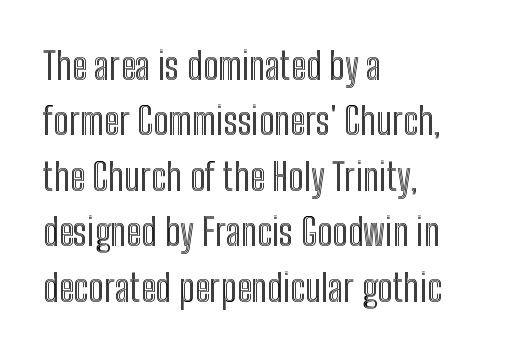
Q: Is the text italic (slanted)? A: No, it is upright.
Q: Is the text underlined? A: No.
Q: How is the paragraph aligned? A: Left-aligned.
Q: Is the spacing between letters normal or unusually wide? A: Normal.
Q: Is the spacing between lines tight, normal or loose? A: Normal.
Q: Width (condensed, normal, or wide)? A: Condensed.
Q: x-height? A: Medium.
Q: Monospaced? A: No.
